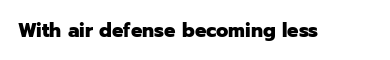
{"italic": "no", "bold": "yes", "underline": "no", "letter_spacing": "normal", "letter_spacing_em": 0.0, "glyph_px": 20}
